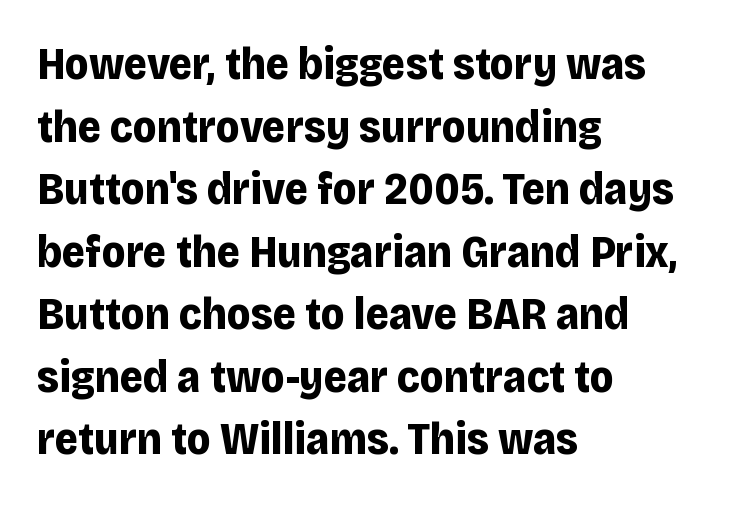
Tracking here is standard; glyphs follow each other at the usual distance. The space between consecutive lines is moderate. Spacing verdict: proportional, widths tailored to each character. Vertical strokes here are truly vertical. The string is rendered with underlining switched off. The type family on display is of the sans-serif kind.
